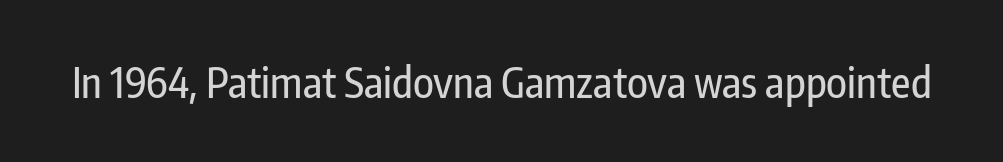
Plain, unruled lines of type. A typesetter would call this proportional, since set widths differ per character. Font category for this specimen: sans-serif. It's the straight-up-and-down kind of type. You could call the tracking neutral — neither tight nor loose.
